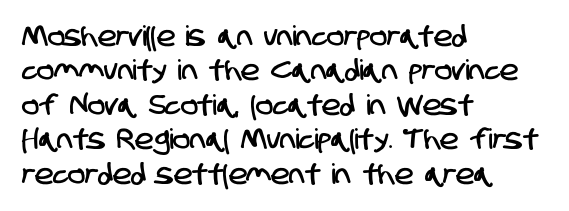
These lines keep a tight, regular rhythm from letter to letter. Left-aligned paragraph, ragged on the right. The area under the type is left untouched. Is this a sans? Yes — the strokes have no serifs. This sample has the flowing, uneven cadence of proportional lettering.
